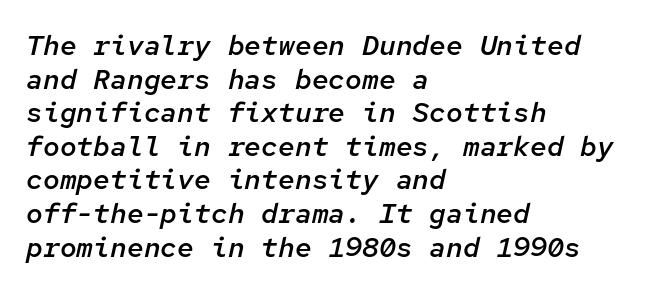
The font is running at a semibold setting, under full bold. Style check: oblique. Visually the block forms a straight wall on the left and a jagged coastline on the right. A typesetter would call this monospace, since all characters share one set width.
